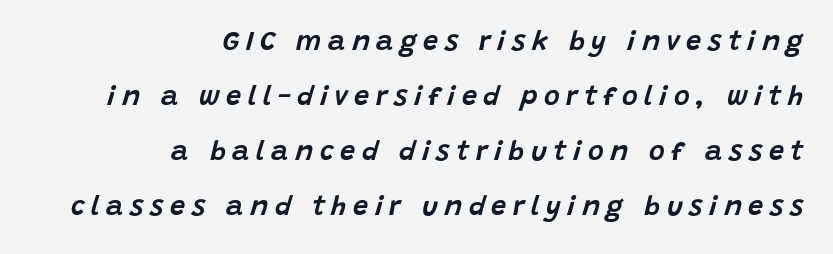
Q: Is the text italic (slanted)? A: Yes, it leans right by about 15 degrees.
Q: Is the text underlined? A: No.
Q: How is the paragraph aligned? A: Right-aligned.
Q: Is the spacing between letters normal or unusually wide? A: Unusually wide.
Q: Is the spacing between lines tight, normal or loose? A: Loose.
